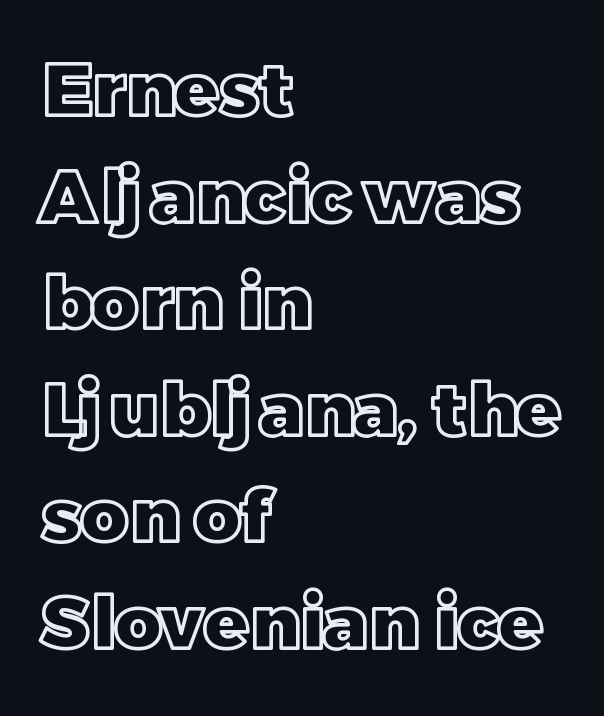
Q: Is the text italic (slanted)? A: No, it is upright.
Q: Is the text underlined? A: No.
Q: How is the paragraph aligned? A: Left-aligned.
Q: Is the spacing between letters normal or unusually wide? A: Normal.
Q: Is the spacing between lines tight, normal or loose? A: Normal.
Q: Width (condensed, normal, or wide)? A: Normal.
Q: x-height? A: Large.
Q: Monospaced? A: No.
